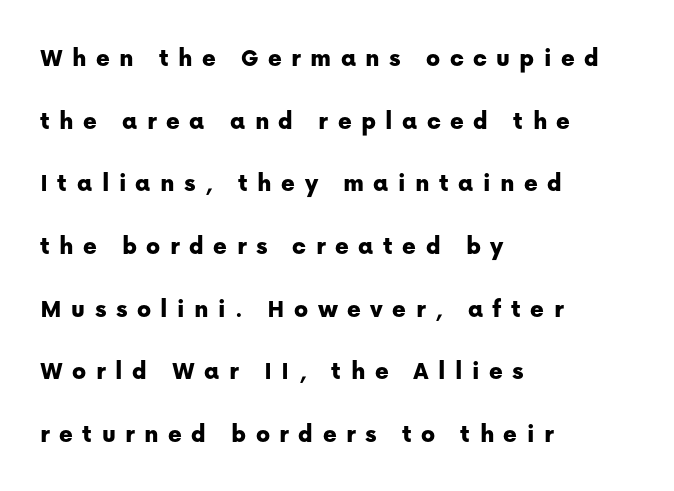
Q: Is the text italic (slanted)? A: No, it is upright.
Q: Is the text underlined? A: No.
Q: How is the paragraph aligned? A: Left-aligned.
Q: Is the spacing between letters normal or unusually wide? A: Unusually wide.
Q: Is the spacing between lines tight, normal or loose? A: Loose.
